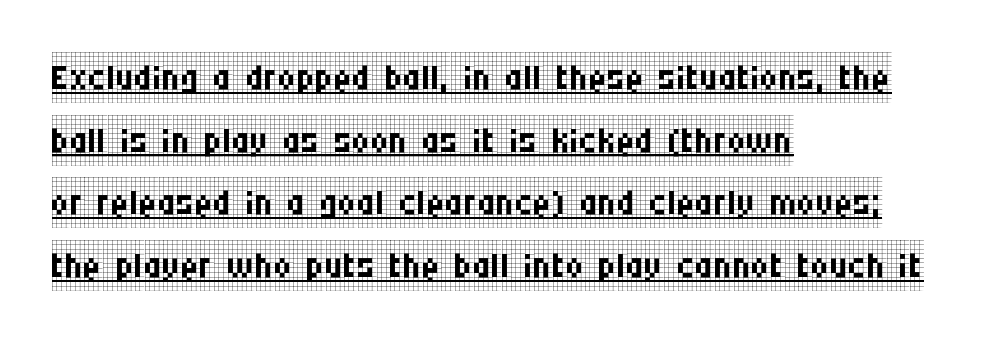
Q: Is the text bold? A: No.
Q: Is the text italic (slanted)? A: No, it is upright.
Q: Is the typeface a serif or a sans-serif typeface? A: Serif.
Q: Is the text underlined? A: Yes.
Q: How is the paragraph aligned? A: Left-aligned.
Q: Is the spacing between letters normal or unusually wide? A: Normal.
Q: Width (condensed, normal, or wide)? A: Condensed.
Q: Stroke contrast? A: Low.
Q: x-height? A: Large.
Q: Monospaced? A: No.
